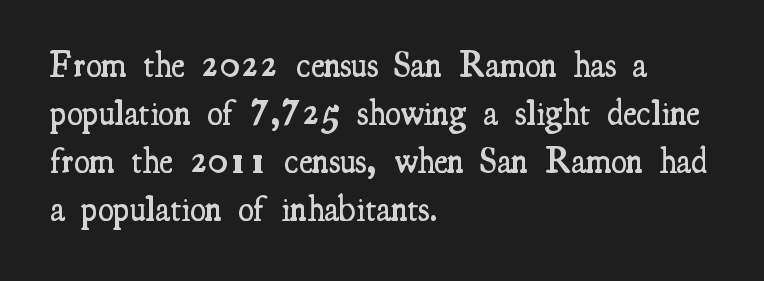
Q: Is the text bold? A: Semi-bold.
Q: Is the text italic (slanted)? A: No, it is upright.
Q: Is the typeface a serif or a sans-serif typeface? A: Serif.
Q: Is the text underlined? A: No.
Q: How is the paragraph aligned? A: Left-aligned.
Q: Is the spacing between letters normal or unusually wide? A: Normal.
Q: Is the spacing between lines tight, normal or loose? A: Normal.
Q: Width (condensed, normal, or wide)? A: Condensed.
Q: Stroke contrast? A: Medium.
Q: x-height? A: Small.
Q: Monospaced? A: No.
